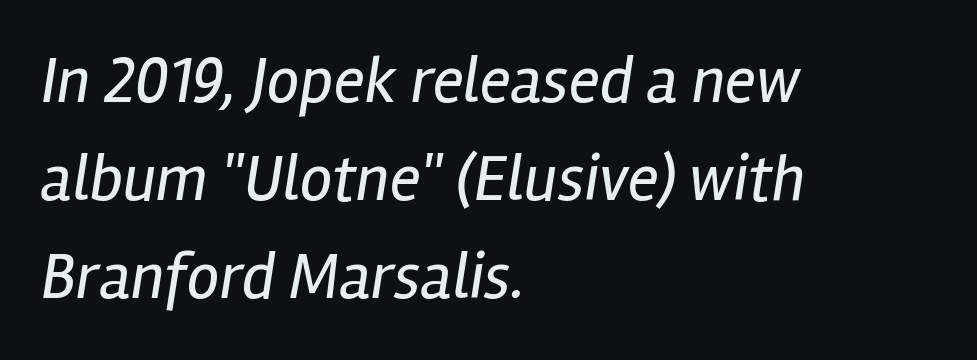
Spacing verdict: proportional, widths tailored to each character. This is oblique type, the kind used for emphasis or titles. Weight class: somewhere from thin through regular. In CSS terms this would be text-align: left.
